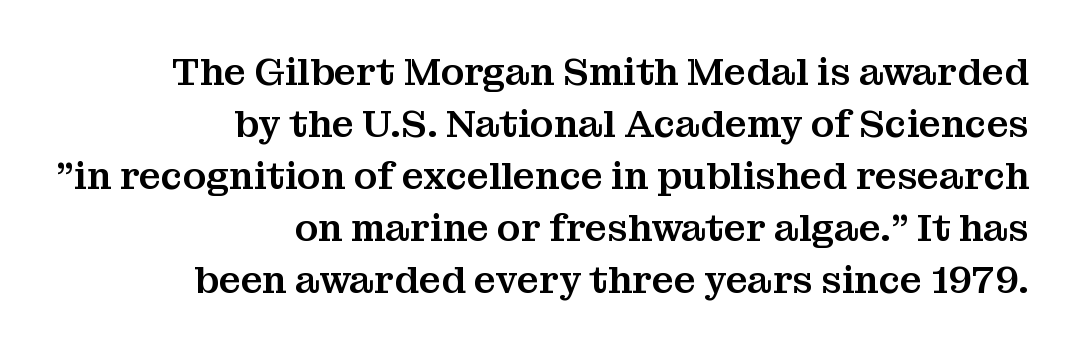
{"serif": "yes", "italic": "no", "width": "normal", "stroke_contrast": "medium", "x_height": "medium", "monospaced": "no", "underline": "no", "align": "right", "line_spacing": "normal", "line_spacing_ratio": 1.37, "letter_spacing": "normal", "letter_spacing_em": 0.0, "glyph_px": 38}
